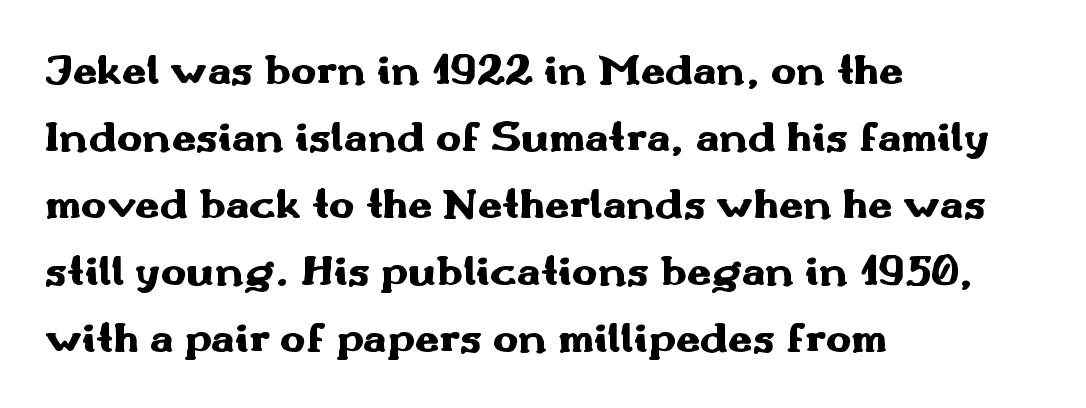
{"serif": "no", "italic": "no", "bold": "yes", "weight": "heavy", "width": "wide", "stroke_contrast": "medium", "x_height": "small", "monospaced": "no", "underline": "no", "align": "left", "line_spacing": "normal", "line_spacing_ratio": 1.56, "letter_spacing": "normal", "letter_spacing_em": 0.0, "glyph_px": 43}
